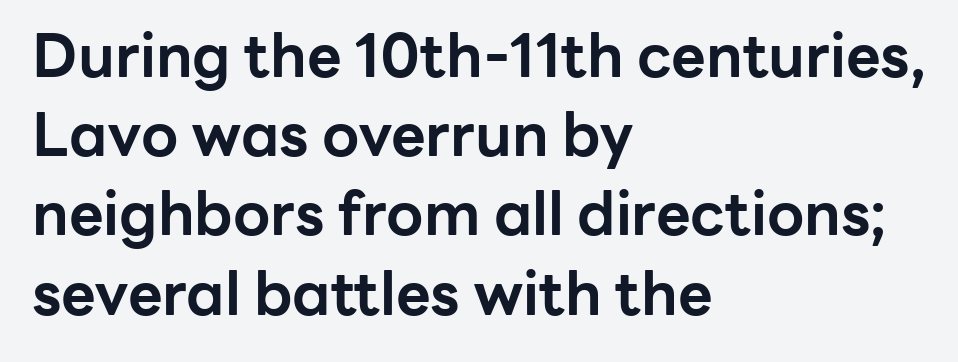
{"serif": "no", "italic": "no", "bold": "yes", "weight": "bold", "width": "normal", "stroke_contrast": "low", "x_height": "medium", "monospaced": "no", "underline": "no", "align": "left", "line_spacing": "normal", "line_spacing_ratio": 1.32, "letter_spacing": "normal", "letter_spacing_em": 0.0, "glyph_px": 60}
